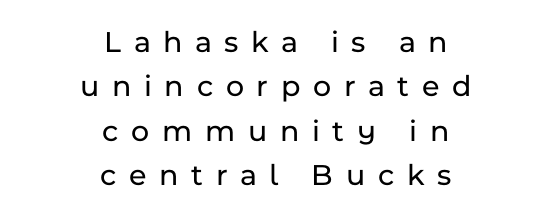
If you folded the block vertically in half, each line would mirror itself in length. Look at the tracking — it's clearly loosened, letters drifting apart. Nope, not italic — everything's standing straight. Compared with typical paragraphs, the rows here are spaced about the same. Proportional: the letters do not fall into vertical columns.
